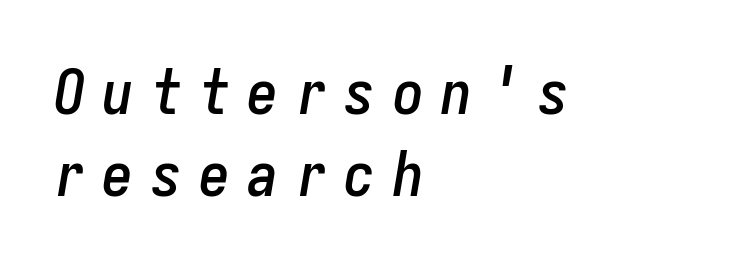
The image shows 62 px condensed type, italic (leaning right), monospaced; set left-aligned, normal line spacing (1.33x), unusually wide letter spacing (+0.28 em), not underlined; low stroke contrast and a medium x-height.
